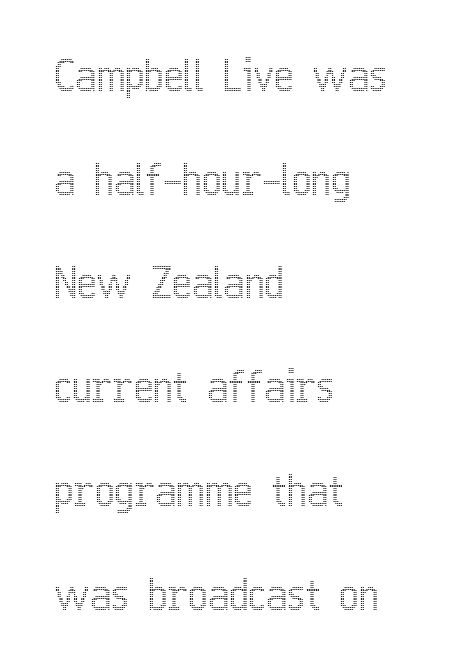
The image shows 42 px condensed type, upright; set left-aligned, loose line spacing (2.47x), normal letter spacing, not underlined; a medium x-height.
